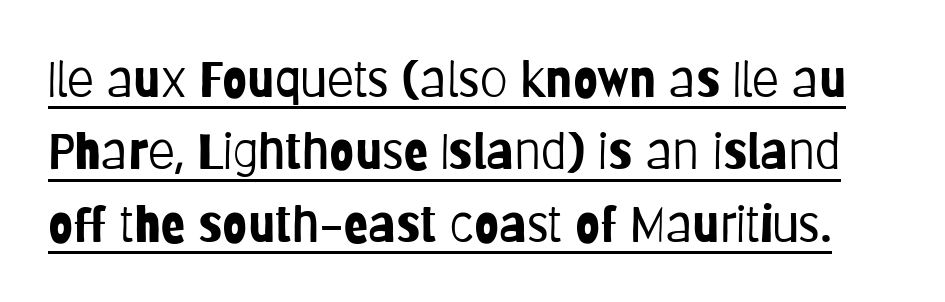
The space between consecutive lines is moderate. If you drew a line through each stem, it would be perfectly vertical. There is no visible air inserted between adjacent glyphs. The face looks like a standard text weight, possibly lighter. Quick note: underline on. Character widths vary here, with narrow letters taking less room than wide ones.
